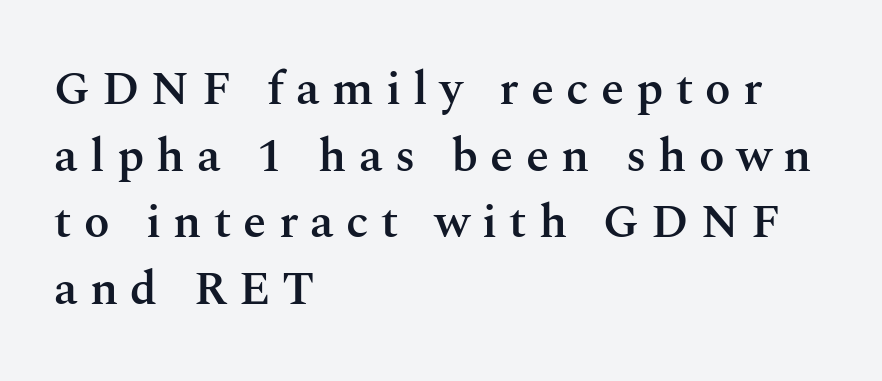
The image shows 47 px semibold serif type, upright; set left-aligned, normal line spacing (1.42x), unusually wide letter spacing (+0.26 em), not underlined; medium stroke contrast and a medium x-height.
